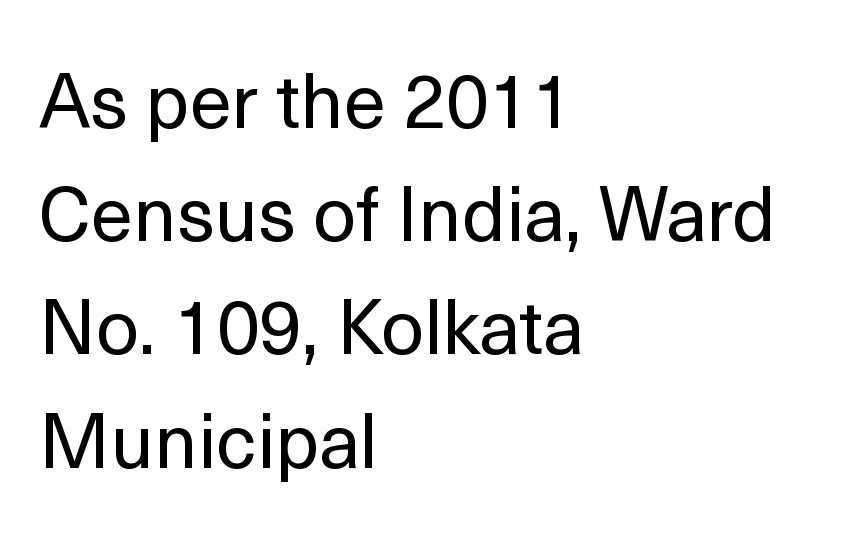
Q: Is the text bold? A: No.
Q: Is the text italic (slanted)? A: No, it is upright.
Q: Is the typeface a serif or a sans-serif typeface? A: Sans-serif.
Q: Is the text underlined? A: No.
Q: How is the paragraph aligned? A: Left-aligned.
Q: Is the spacing between letters normal or unusually wide? A: Normal.
Q: Is the spacing between lines tight, normal or loose? A: Normal.
Q: Width (condensed, normal, or wide)? A: Normal.
Q: x-height? A: Medium.
Q: Monospaced? A: No.
